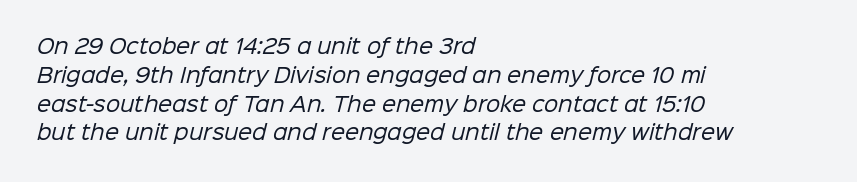
{"bold": "no", "underline": "no", "align": "left", "line_spacing": "normal", "line_spacing_ratio": 1.44, "letter_spacing": "normal", "letter_spacing_em": 0.0, "glyph_px": 20}
